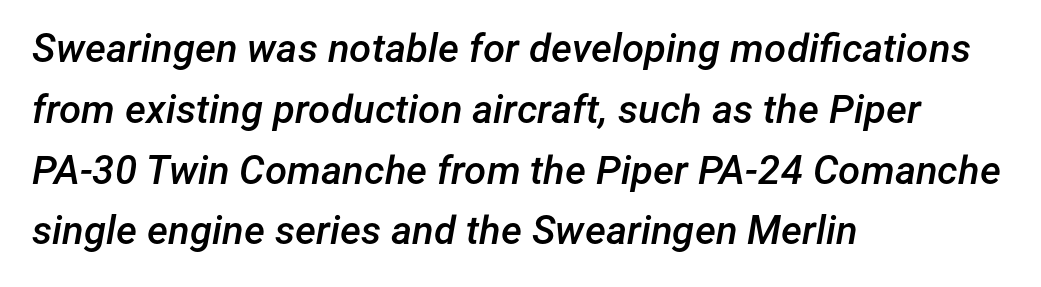
Q: Is the text bold? A: Semi-bold.
Q: Is the text italic (slanted)? A: Yes, it leans right by about 12 degrees.
Q: Is the text underlined? A: No.
Q: How is the paragraph aligned? A: Left-aligned.
Q: Is the spacing between letters normal or unusually wide? A: Normal.
Q: Is the spacing between lines tight, normal or loose? A: Normal.
Q: Width (condensed, normal, or wide)? A: Normal.
Q: Stroke contrast? A: Low.
Q: x-height? A: Medium.
Q: Monospaced? A: No.
